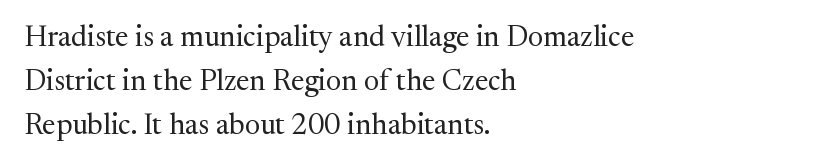
{"serif": "yes", "italic": "no", "bold": "no", "weight": "regular", "width": "normal", "stroke_contrast": "medium", "x_height": "medium", "monospaced": "no", "underline": "no", "align": "left", "line_spacing": "normal", "line_spacing_ratio": 1.51, "letter_spacing": "normal", "letter_spacing_em": 0.0, "glyph_px": 29}
